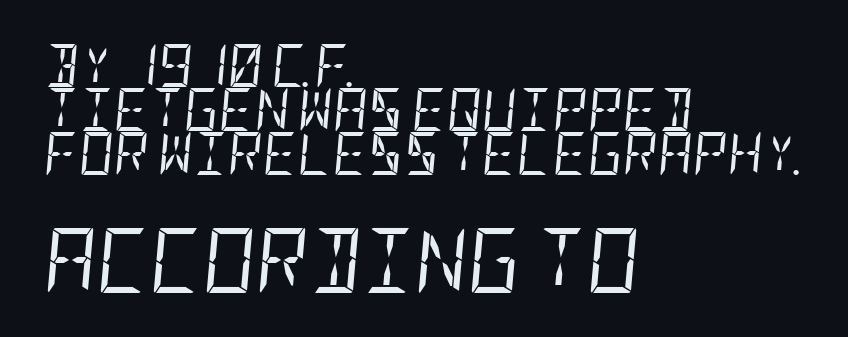
The image shows 65 px regular-weight, condensed type, italic (leaning right); set left-aligned, tight line spacing (1.02x), normal letter spacing, not underlined; the second (bottom) block is 1.51x larger; low stroke contrast and a large x-height.
